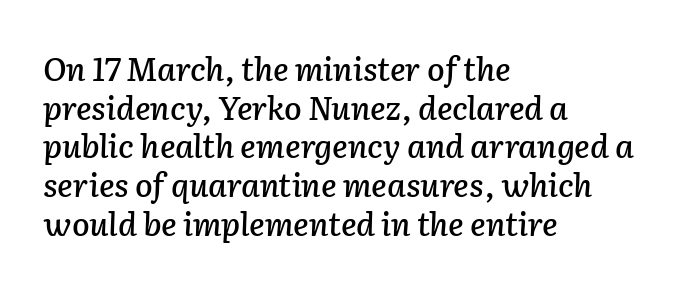
Inter-character spacing is left at the font's built-in metrics. Check the space under the baseline: it is left empty. The rendering applies a slant to the glyphs. The setting favours the left margin, as ordinary paragraphs usually do.
